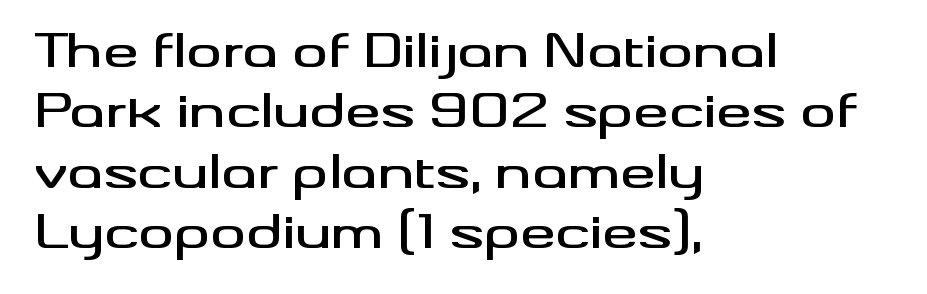
{"serif": "no", "italic": "no", "width": "wide", "stroke_contrast": "medium", "x_height": "small", "monospaced": "no", "underline": "no", "align": "left", "line_spacing": "normal", "line_spacing_ratio": 1.37, "letter_spacing": "normal", "letter_spacing_em": 0.0, "glyph_px": 44}
